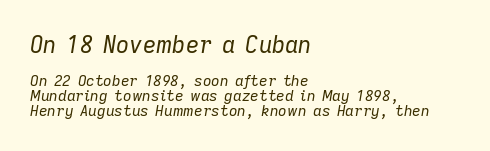
Q: Is the text bold? A: No.
Q: Is the text italic (slanted)? A: Yes, it leans right by about 9 degrees.
Q: Is the text underlined? A: No.
Q: How is the paragraph aligned? A: Left-aligned.
Q: Is the spacing between letters normal or unusually wide? A: Normal.
Q: Is the spacing between lines tight, normal or loose? A: Tight.
Q: Which block of text is set in a larger size, the first (top) or the second (bottom)? A: The first (top) one.
